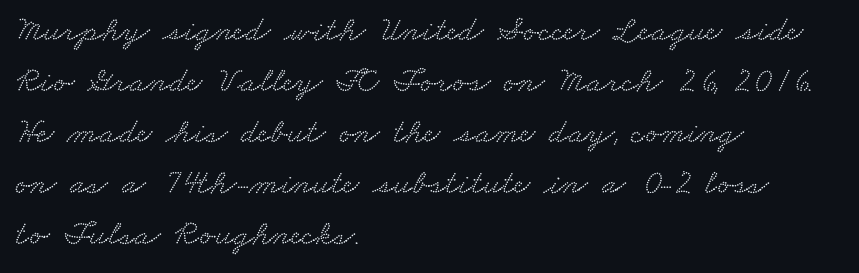
Character widths vary here, with narrow letters taking less room than wide ones. Nobody drew a line under any word here. Baseline-to-baseline distance is the conventional proportion of letter height. Nothing unusual about the tracking: characters are spaced as the font intends.
